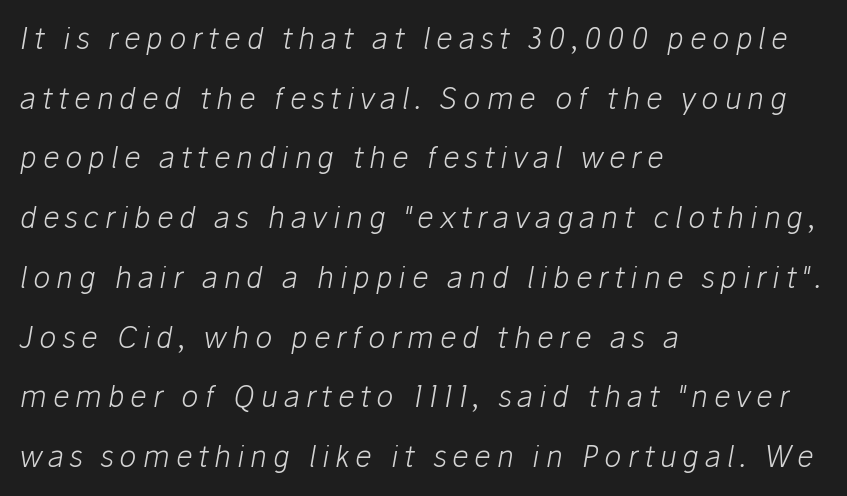
{"italic": "yes", "lean": "right", "slant_degrees": 10, "bold": "no", "weight": "light", "width": "normal", "stroke_contrast": "low", "x_height": "medium", "monospaced": "no", "underline": "no", "align": "left", "line_spacing": "loose", "line_spacing_ratio": 2.06, "letter_spacing": "wide", "letter_spacing_em": 0.2, "glyph_px": 29}
